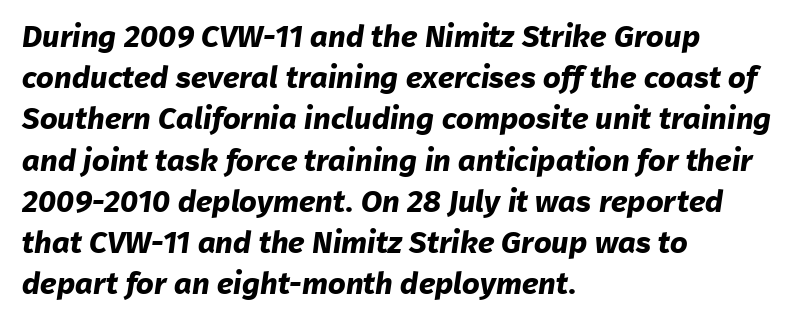
The image shows 31 px bold sans-serif type; set left-aligned, normal line spacing (1.33x), normal letter spacing, not underlined; low stroke contrast and a medium x-height.
